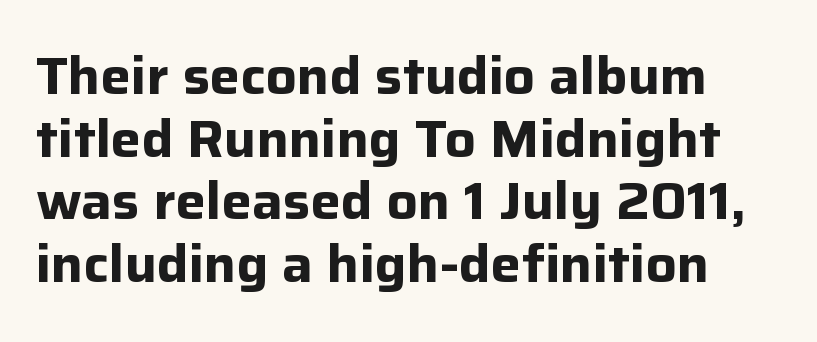
Q: Is the text bold? A: Yes.
Q: Is the text italic (slanted)? A: No, it is upright.
Q: Is the typeface a serif or a sans-serif typeface? A: Sans-serif.
Q: Is the text underlined? A: No.
Q: Is the spacing between letters normal or unusually wide? A: Normal.
Q: Width (condensed, normal, or wide)? A: Normal.
Q: Stroke contrast? A: Low.
Q: x-height? A: Medium.
Q: Monospaced? A: No.
